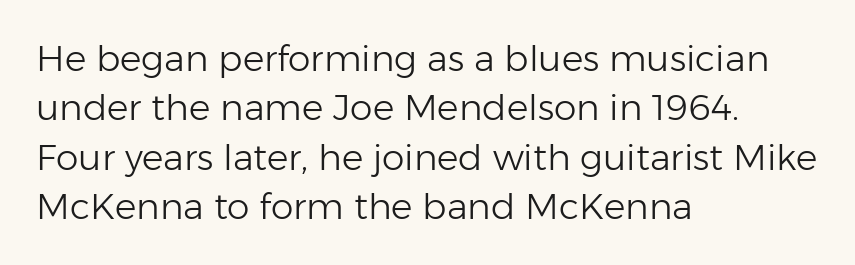
The image shows 36 px light sans-serif type, upright; set left-aligned, normal line spacing (1.37x), normal letter spacing, not underlined; low stroke contrast and a medium x-height.
